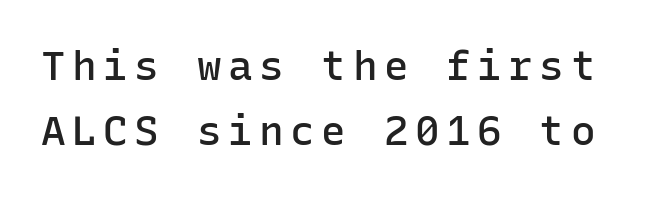
The image shows 41 px semibold sans-serif type, upright, monospaced; set normal line spacing (1.58x), not underlined; low stroke contrast and a medium x-height.
